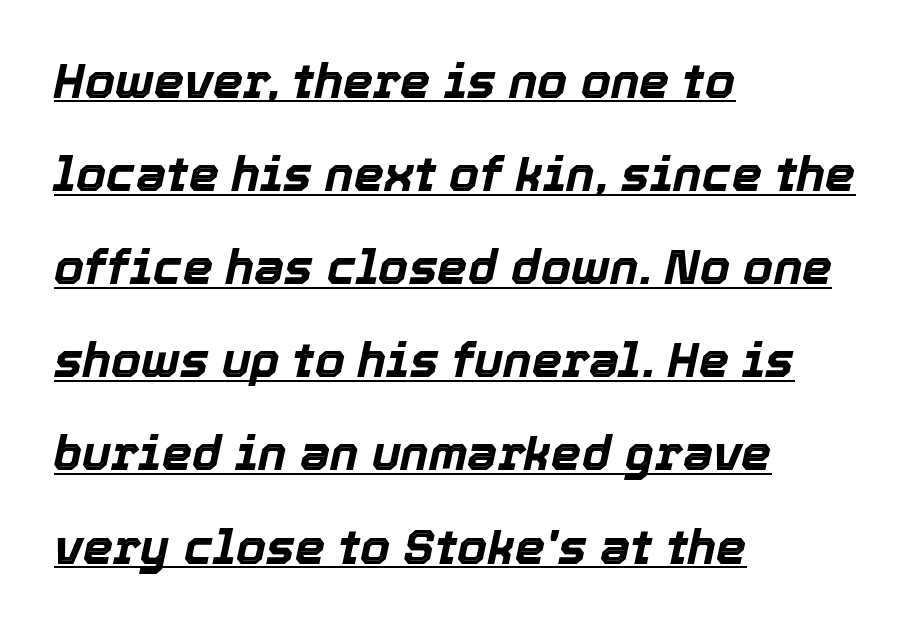
The image shows 48 px bold type, italic (leaning right); set left-aligned, loose line spacing (1.94x), normal letter spacing, underlined; a medium x-height.
